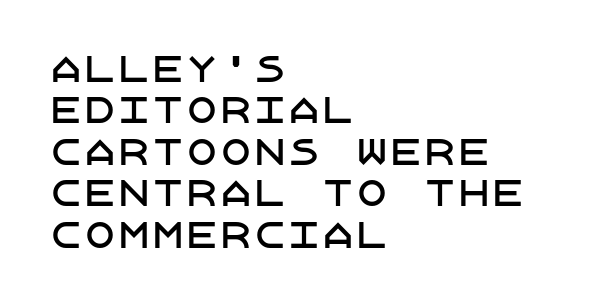
Q: Is the text italic (slanted)? A: No, it is upright.
Q: Is the typeface a serif or a sans-serif typeface? A: Sans-serif.
Q: Is the text underlined? A: No.
Q: How is the paragraph aligned? A: Left-aligned.
Q: Is the spacing between letters normal or unusually wide? A: Normal.
Q: Width (condensed, normal, or wide)? A: Normal.
Q: Stroke contrast? A: Low.
Q: x-height? A: Large.
